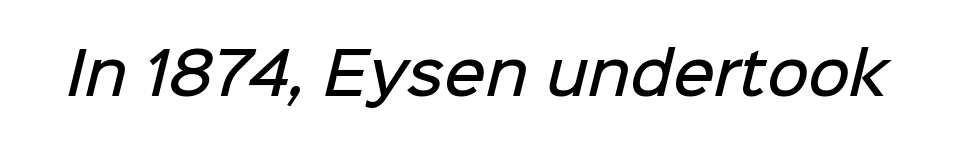
The image shows 57 px semibold sans-serif type; set normal letter spacing, not underlined; low stroke contrast and a medium x-height.
